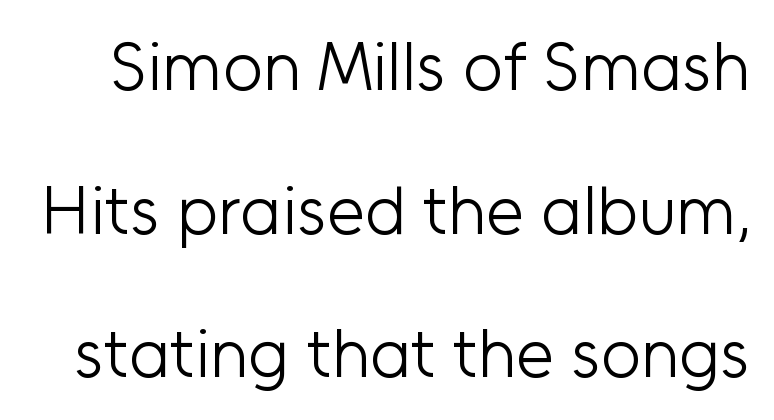
These lines are composed in type without serifs. A typesetter would call this leading open, well beyond the default. The lettering holds an erect, upright posture throughout. How are the letters spaced? Ordinarily, with no added tracking. The rendering uses natural spacing where letterforms have individual widths.
